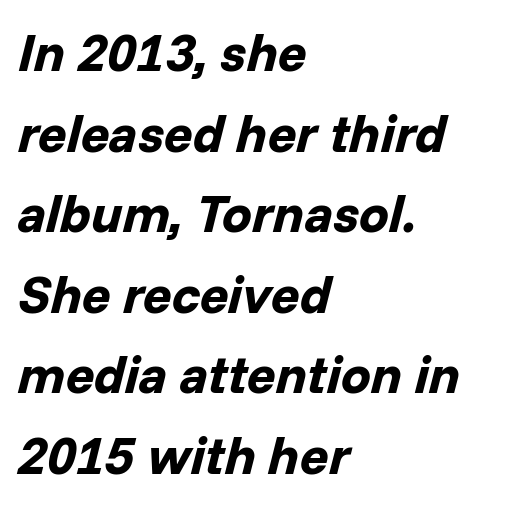
Underline: absent. Notice how the stems are inclined rather than vertical — that's the hallmark of italics. Line beginnings align vertically; line endings do not. This sample has the flowing, uneven cadence of proportional lettering. Is there much room between lines? A standard amount, neither cramped nor airy. Does the weight exceed regular? Yes, all the way to bold.
